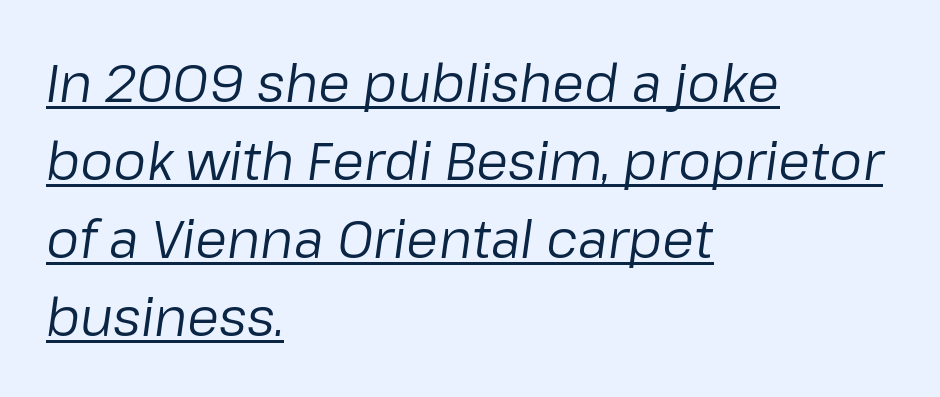
{"italic": "yes", "lean": "right", "slant_degrees": 8, "bold": "no", "weight": "regular", "width": "normal", "stroke_contrast": "low", "x_height": "medium", "monospaced": "no", "underline": "yes", "align": "left", "line_spacing": "normal", "line_spacing_ratio": 1.5, "letter_spacing": "normal", "letter_spacing_em": 0.0, "glyph_px": 52}
